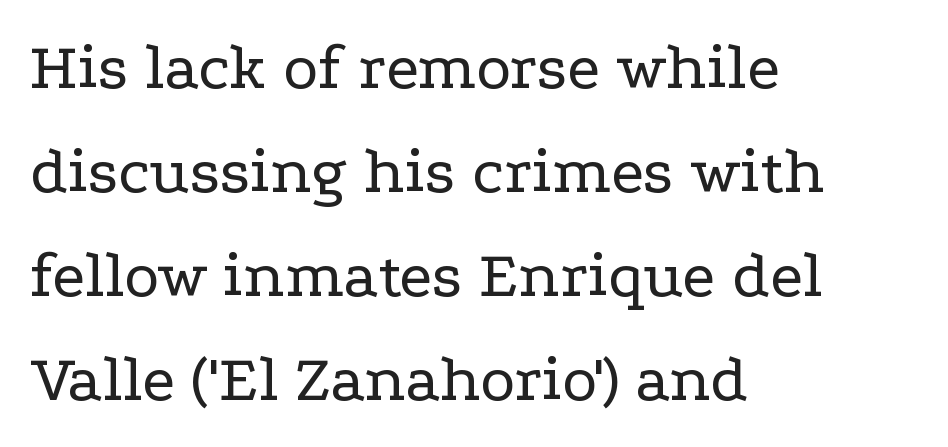
Q: Is the text bold? A: No.
Q: Is the text italic (slanted)? A: No, it is upright.
Q: Is the typeface a serif or a sans-serif typeface? A: Serif.
Q: Is the text underlined? A: No.
Q: How is the paragraph aligned? A: Left-aligned.
Q: Is the spacing between letters normal or unusually wide? A: Normal.
Q: Is the spacing between lines tight, normal or loose? A: Normal.
Q: Width (condensed, normal, or wide)? A: Wide.
Q: Stroke contrast? A: Low.
Q: x-height? A: Medium.
Q: Monospaced? A: No.
